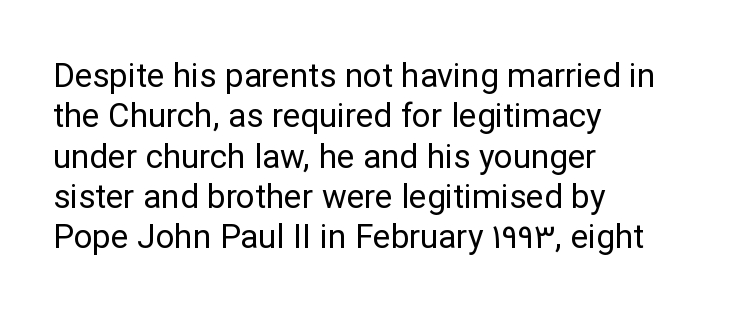
Decoration check: the copy has no underline. Note: no serifs on the glyphs. Notice how the stems are strictly vertical — no italics here. Reading down the block, your eye returns to a fixed left position each line.
